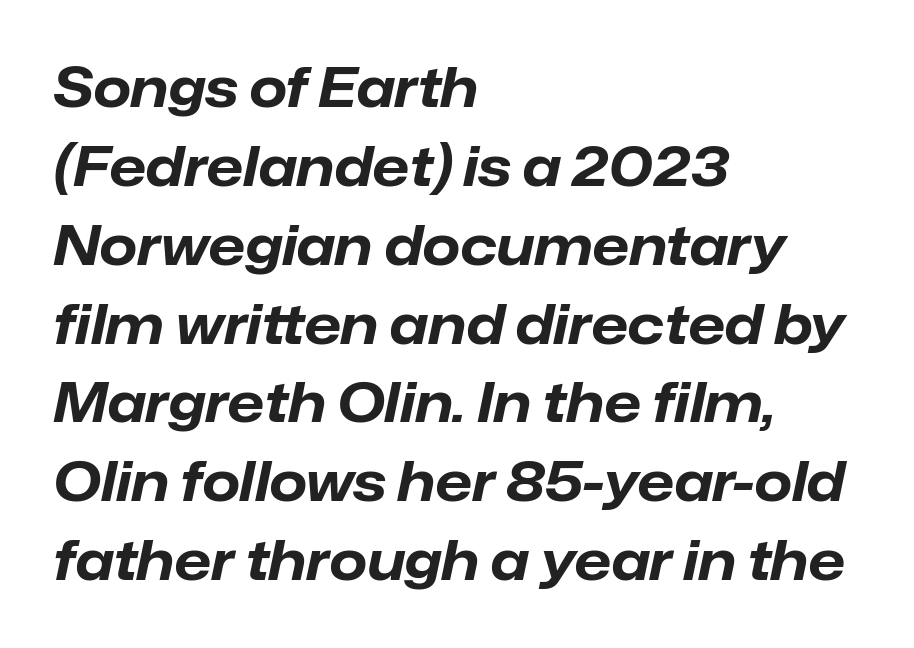
{"italic": "yes", "lean": "right", "slant_degrees": 12, "bold": "yes", "weight": "bold", "width": "normal", "stroke_contrast": "low", "x_height": "medium", "monospaced": "no", "underline": "no", "align": "left", "line_spacing": "normal", "line_spacing_ratio": 1.46, "letter_spacing": "normal", "letter_spacing_em": 0.0, "glyph_px": 54}
